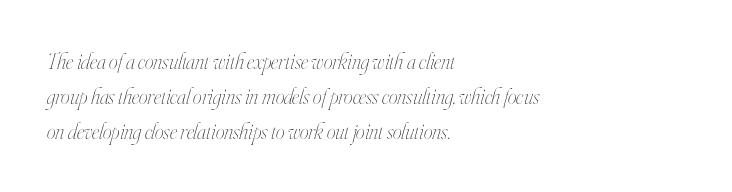
The image shows 22 px text type, italic (leaning right); set left-aligned, normal line spacing (1.59x), normal letter spacing, not underlined.
